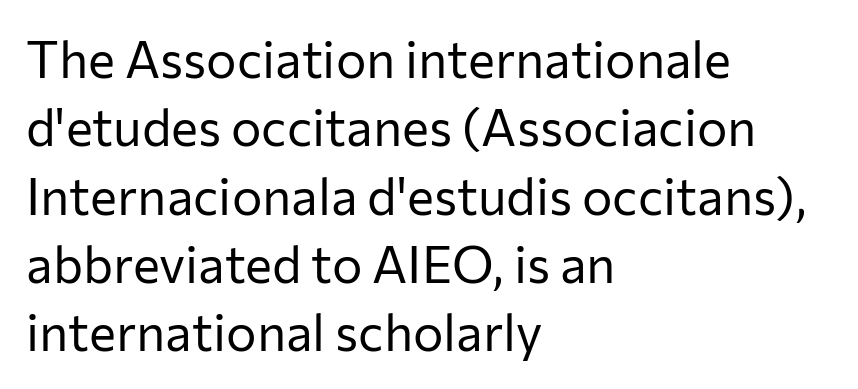
Q: Is the text bold? A: No.
Q: Is the text italic (slanted)? A: No, it is upright.
Q: Is the typeface a serif or a sans-serif typeface? A: Sans-serif.
Q: Is the text underlined? A: No.
Q: How is the paragraph aligned? A: Left-aligned.
Q: Is the spacing between letters normal or unusually wide? A: Normal.
Q: Is the spacing between lines tight, normal or loose? A: Normal.
Q: Width (condensed, normal, or wide)? A: Normal.
Q: Stroke contrast? A: Low.
Q: x-height? A: Medium.
Q: Monospaced? A: No.
